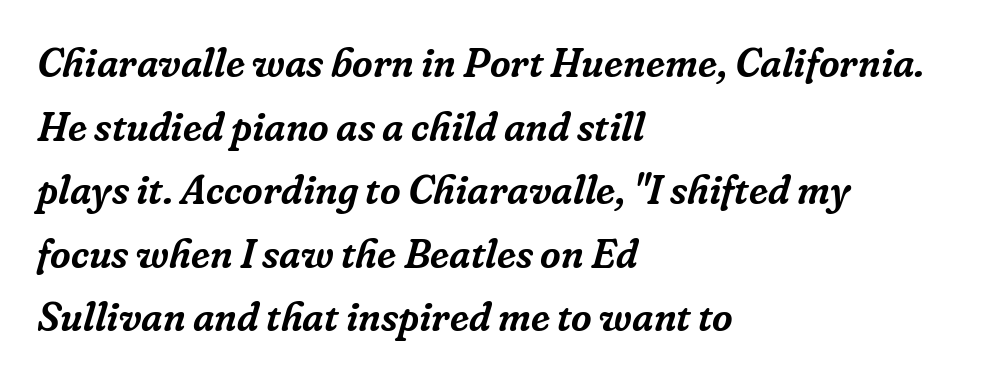
Q: Is the text italic (slanted)? A: Yes, it leans right by about 16 degrees.
Q: Is the typeface a serif or a sans-serif typeface? A: Serif.
Q: Is the text underlined? A: No.
Q: How is the paragraph aligned? A: Left-aligned.
Q: Is the spacing between letters normal or unusually wide? A: Normal.
Q: Is the spacing between lines tight, normal or loose? A: Normal.
Q: Width (condensed, normal, or wide)? A: Normal.
Q: Stroke contrast? A: Low.
Q: x-height? A: Medium.
Q: Monospaced? A: No.
